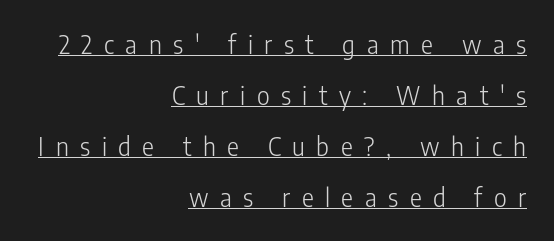
The image shows 25 px text type, upright; set right-aligned, loose line spacing (2.04x), unusually wide letter spacing (+0.46 em), underlined.
